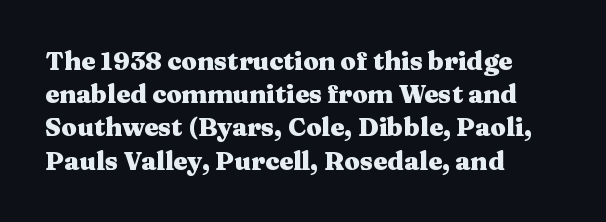
One-word summary of the alignment: left. Compared with an ordinary text face, these strokes are far heavier — a full bold. Interline gaps are of average width in this sample. Letter spacing: default. The baseline area is clear. The letters stand upright; this is a roman face.
